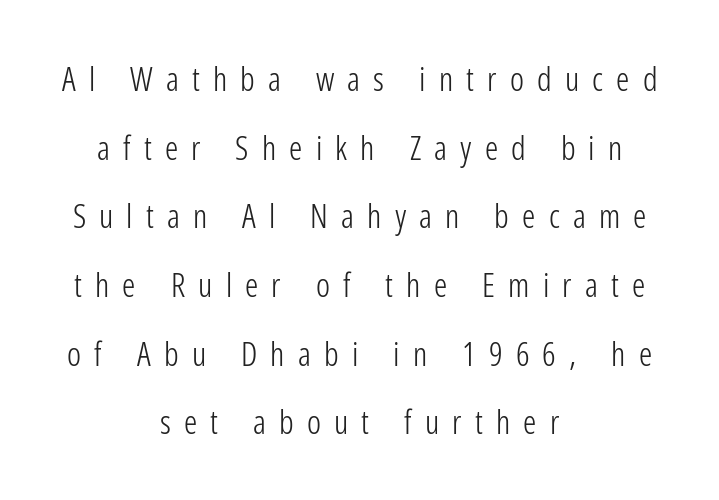
The image shows 33 px light, condensed sans-serif type, upright; set centered, loose line spacing (2.08x), unusually wide letter spacing (+0.4 em), not underlined; low stroke contrast and a medium x-height.
